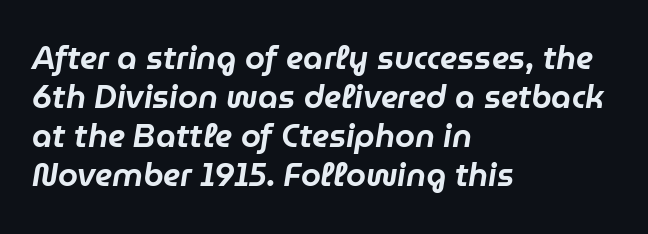
Q: Is the text italic (slanted)? A: Yes, it leans right by about 9 degrees.
Q: Is the text underlined? A: No.
Q: How is the paragraph aligned? A: Left-aligned.
Q: Is the spacing between letters normal or unusually wide? A: Normal.
Q: Width (condensed, normal, or wide)? A: Normal.
Q: Stroke contrast? A: Low.
Q: x-height? A: Medium.
Q: Monospaced? A: No.
